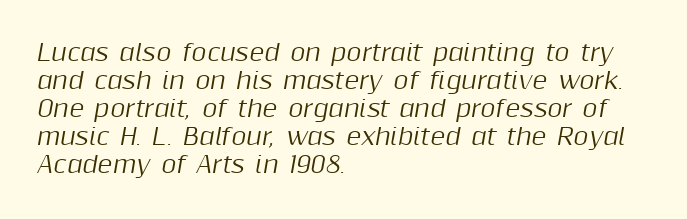
This sample uses an oblique cut, with every glyph tilted off the vertical. Look at the tracking — it's just the regular setting, nothing added. The string is rendered with underlining switched off. A student would call this left alignment; a typographer would say flush left, rag right.
